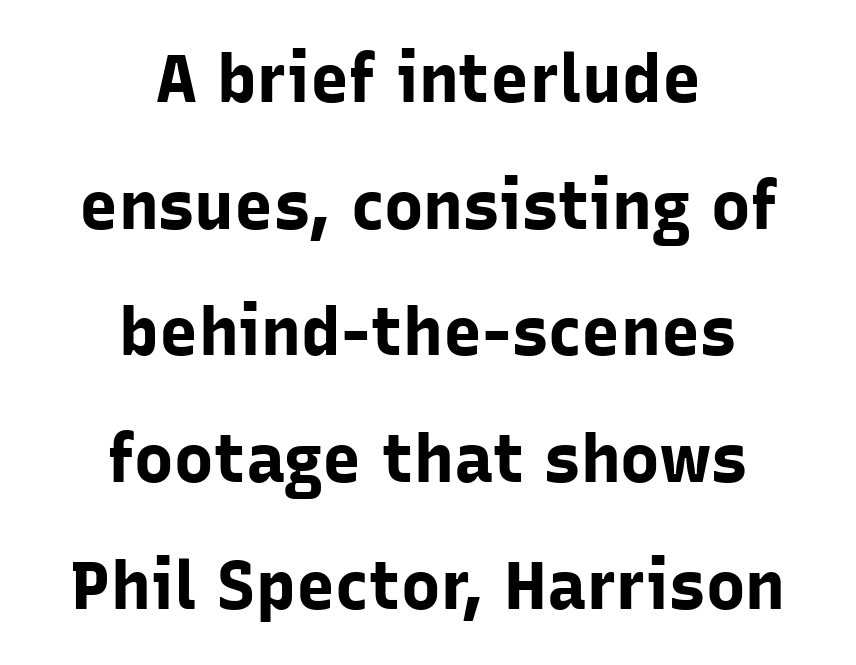
Q: Is the text bold? A: Yes.
Q: Is the text italic (slanted)? A: No, it is upright.
Q: Is the typeface a serif or a sans-serif typeface? A: Sans-serif.
Q: Is the text underlined? A: No.
Q: How is the paragraph aligned? A: Centered.
Q: Is the spacing between letters normal or unusually wide? A: Normal.
Q: Is the spacing between lines tight, normal or loose? A: Loose.
Q: Width (condensed, normal, or wide)? A: Normal.
Q: Stroke contrast? A: Low.
Q: x-height? A: Medium.
Q: Monospaced? A: No.
